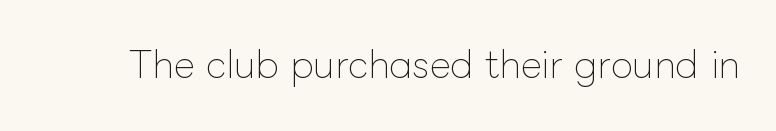
The image shows 36 px thin type, upright; set normal letter spacing, not underlined; low stroke contrast and a medium x-height.
